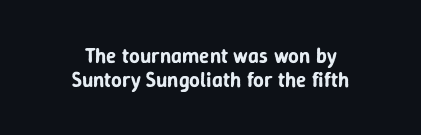
The line texture is even and compact thanks to regular tracking. Compared with typical paragraphs, the rows here are closer together. The text block is weighted toward neither margin, spreading evenly from the middle. Any mark beneath the type? The region is blank. Ascenders rise straight up at ninety degrees.
